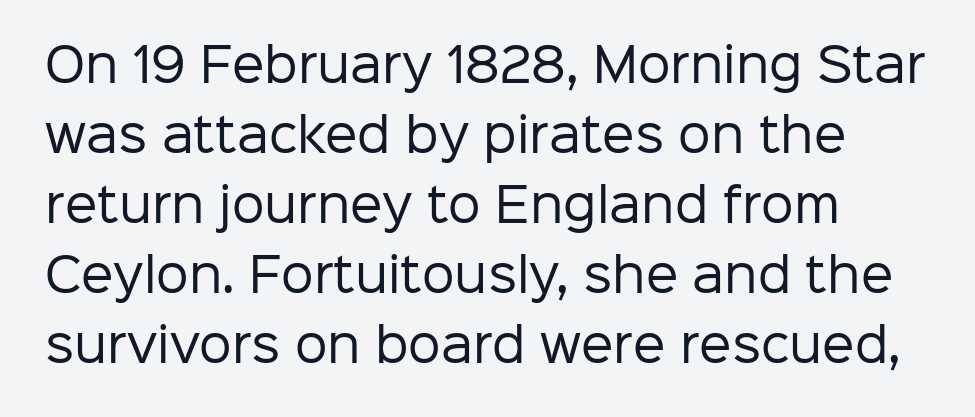
Q: Is the text bold? A: No.
Q: Is the text italic (slanted)? A: No, it is upright.
Q: Is the typeface a serif or a sans-serif typeface? A: Sans-serif.
Q: Is the text underlined? A: No.
Q: How is the paragraph aligned? A: Left-aligned.
Q: Is the spacing between letters normal or unusually wide? A: Normal.
Q: Is the spacing between lines tight, normal or loose? A: Normal.
Q: Width (condensed, normal, or wide)? A: Normal.
Q: Stroke contrast? A: Low.
Q: x-height? A: Medium.
Q: Monospaced? A: No.
